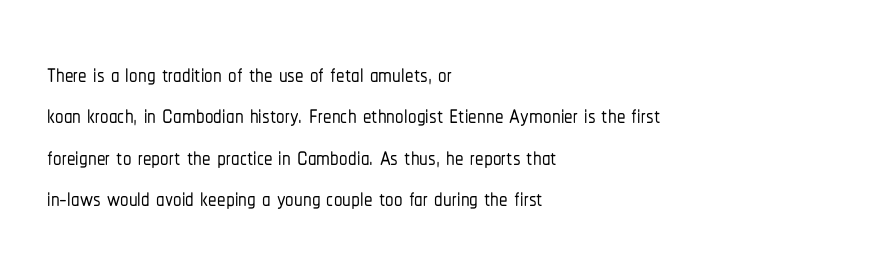
Q: Is the text italic (slanted)? A: No, it is upright.
Q: Is the typeface a serif or a sans-serif typeface? A: Sans-serif.
Q: Is the text underlined? A: No.
Q: How is the paragraph aligned? A: Left-aligned.
Q: Is the spacing between letters normal or unusually wide? A: Normal.
Q: Width (condensed, normal, or wide)? A: Condensed.
Q: Stroke contrast? A: Low.
Q: x-height? A: Medium.
Q: Monospaced? A: No.
